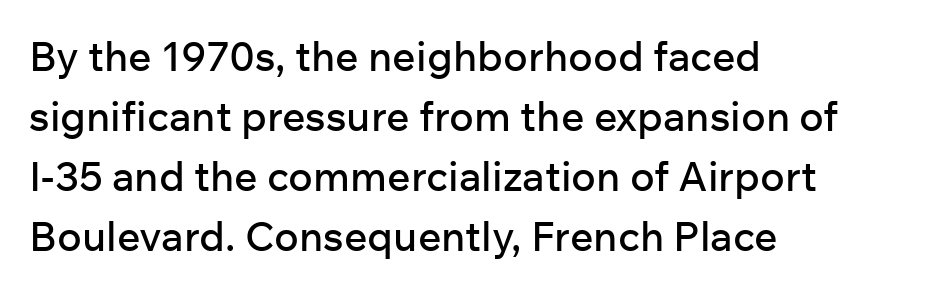
{"serif": "no", "italic": "no", "width": "normal", "stroke_contrast": "low", "x_height": "medium", "monospaced": "no", "underline": "no", "align": "left", "line_spacing": "normal", "line_spacing_ratio": 1.46, "letter_spacing": "normal", "letter_spacing_em": 0.0, "glyph_px": 41}
